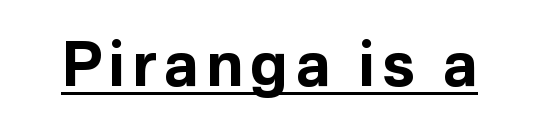
The image shows 61 px bold sans-serif type, upright; set underlined; low stroke contrast and a medium x-height.
